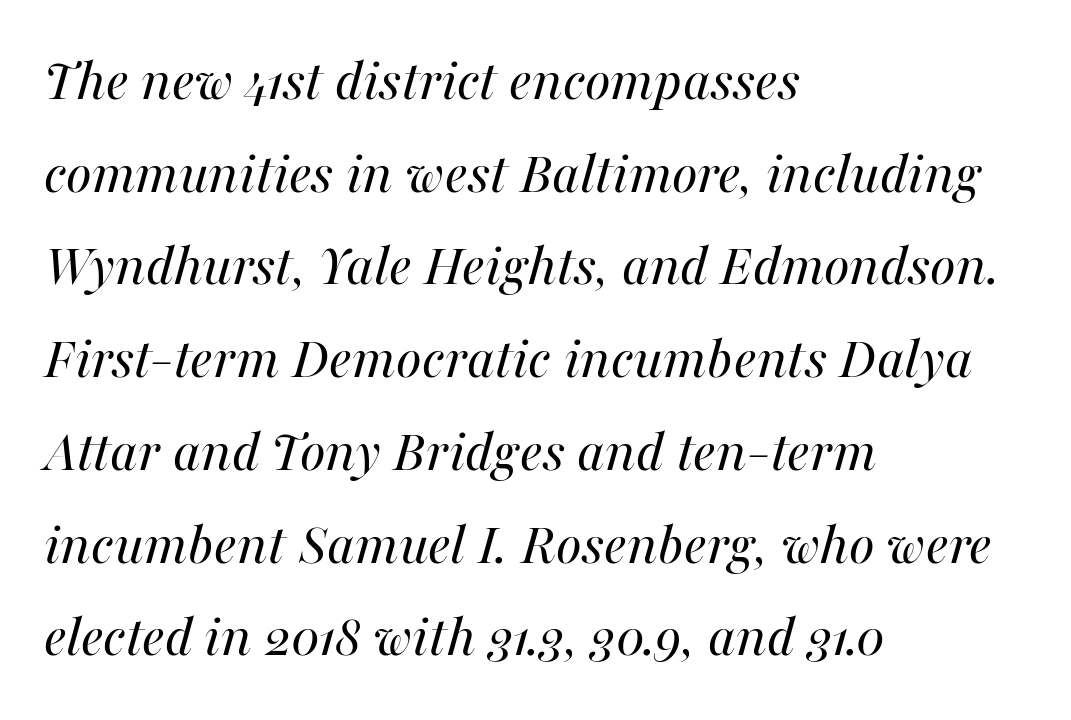
Q: Is the text bold? A: No.
Q: Is the text italic (slanted)? A: Yes, it leans right by about 16 degrees.
Q: Is the text underlined? A: No.
Q: How is the paragraph aligned? A: Left-aligned.
Q: Is the spacing between letters normal or unusually wide? A: Normal.
Q: Is the spacing between lines tight, normal or loose? A: Normal.
Q: Width (condensed, normal, or wide)? A: Normal.
Q: Stroke contrast? A: Medium.
Q: x-height? A: Medium.
Q: Monospaced? A: No.
